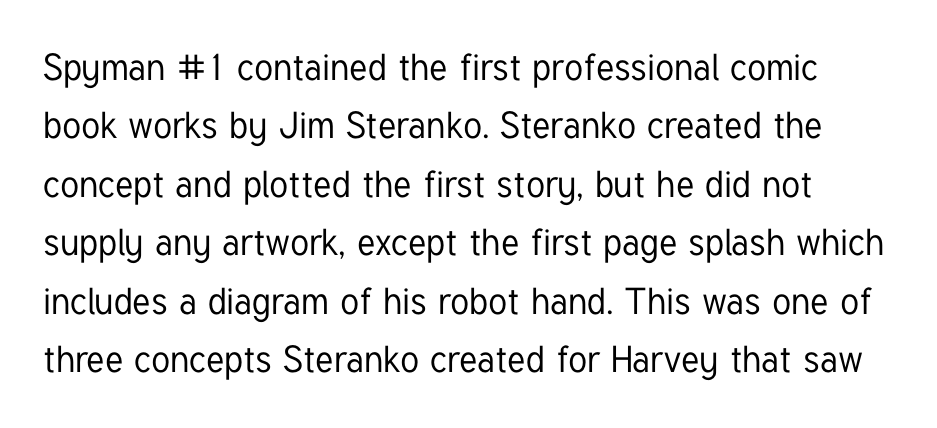
{"serif": "no", "italic": "no", "width": "condensed", "stroke_contrast": "low", "x_height": "medium", "monospaced": "no", "underline": "no", "line_spacing": "normal", "line_spacing_ratio": 1.58, "letter_spacing": "normal", "letter_spacing_em": 0.0, "glyph_px": 37}
